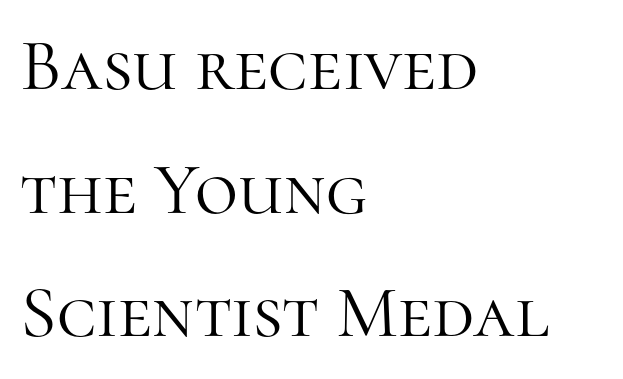
The image shows 74 px light serif type, upright; set left-aligned, normal line spacing (1.67x), normal letter spacing, not underlined; high stroke contrast and a medium x-height.
